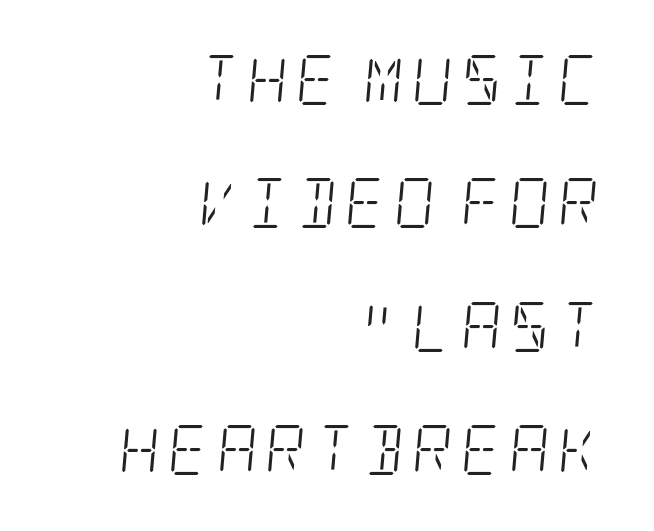
Summary of vertical rhythm: relaxed, with wide interline spacing. The rendering anchors every line to the right-hand side. Would a proofreader flag this as italicized? Yes. Is the type heavy? It reads as light-to-regular instead. Look at the bottom of the vertical strokes: they flare into serifs here. The string is rendered with underlining switched off.
